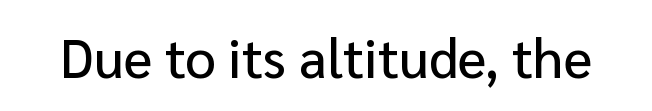
Q: Is the text italic (slanted)? A: No, it is upright.
Q: Is the typeface a serif or a sans-serif typeface? A: Sans-serif.
Q: Is the text underlined? A: No.
Q: Is the spacing between letters normal or unusually wide? A: Normal.
Q: Width (condensed, normal, or wide)? A: Normal.
Q: Stroke contrast? A: Low.
Q: x-height? A: Medium.
Q: Monospaced? A: No.
